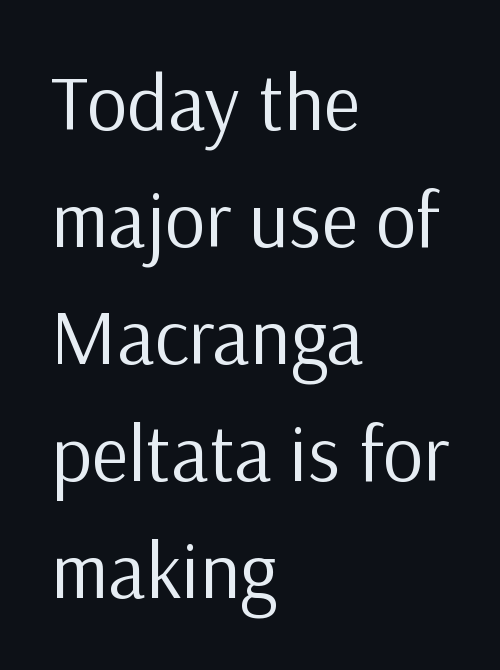
Regarding serifs, this sample does without them. Interline gaps are of average width in this sample. Weight: in the light-to-regular range. Glance below the letters and you will spot only blank space. Words appear dense and cohesive because spacing is normal. Vertical strokes here are truly vertical.
